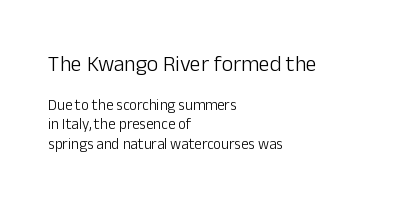
{"italic": "no", "bold": "no", "underline": "no", "align": "left", "line_spacing": "normal", "line_spacing_ratio": 1.29, "letter_spacing": "normal", "letter_spacing_em": 0.0, "larger_block": "first", "size_ratio": 1.47, "glyph_px": 22}
